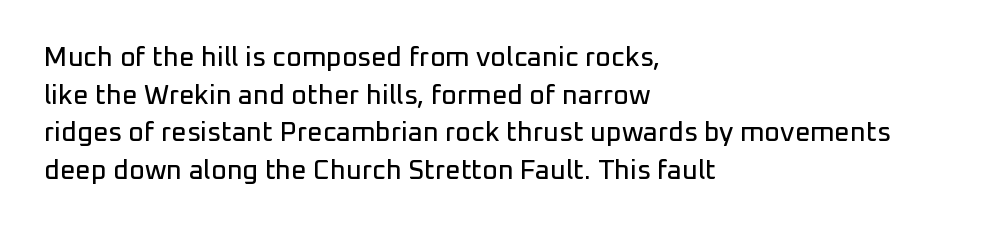
The image shows 27 px text type, upright; set left-aligned, normal line spacing (1.39x), normal letter spacing, not underlined.
